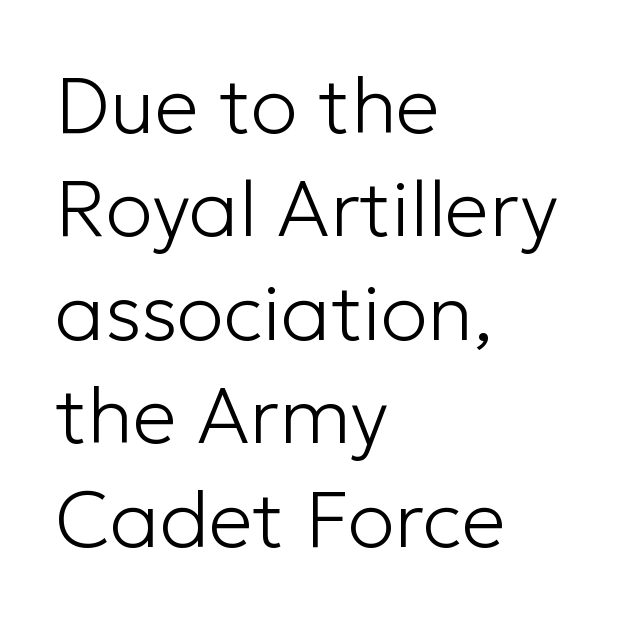
Q: Is the text bold? A: No.
Q: Is the text italic (slanted)? A: No, it is upright.
Q: Is the typeface a serif or a sans-serif typeface? A: Sans-serif.
Q: Is the text underlined? A: No.
Q: How is the paragraph aligned? A: Left-aligned.
Q: Is the spacing between letters normal or unusually wide? A: Normal.
Q: Is the spacing between lines tight, normal or loose? A: Normal.
Q: Width (condensed, normal, or wide)? A: Normal.
Q: Stroke contrast? A: Low.
Q: x-height? A: Medium.
Q: Monospaced? A: No.
